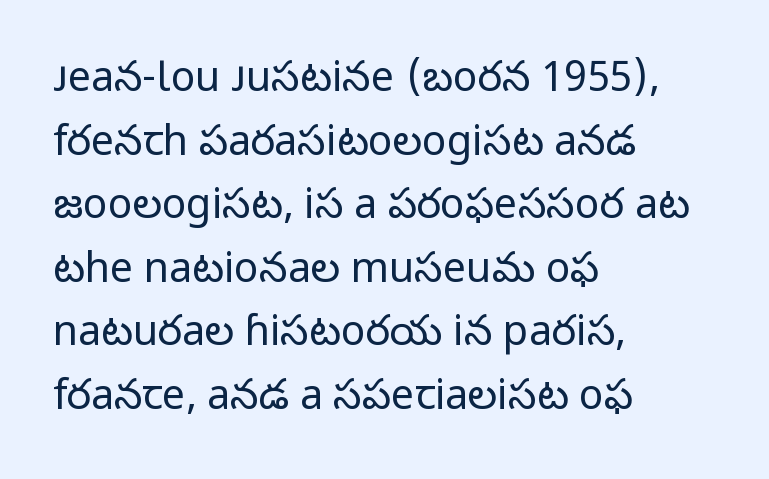
Posture: upright roman. Caption: standard tracking, unaltered. Classification — sans serif. Which margin do the lines hug? The left one — the right edge is uneven. Students, observe: this is what conventionally led text looks like.
